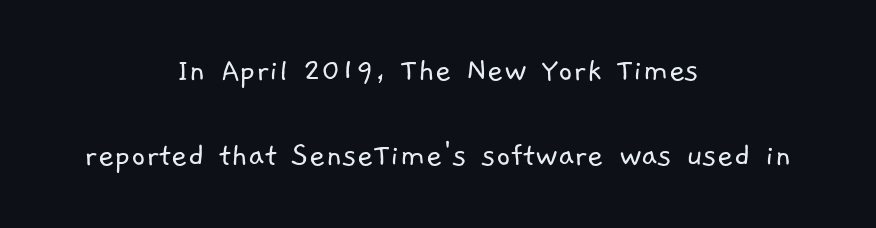
Q: Is the text bold? A: No.
Q: Is the typeface a serif or a sans-serif typeface? A: Sans-serif.
Q: Is the text underlined? A: No.
Q: How is the paragraph aligned? A: Centered.
Q: Is the spacing between letters normal or unusually wide? A: Normal.
Q: Is the spacing between lines tight, normal or loose? A: Loose.
Q: Width (condensed, normal, or wide)? A: Normal.
Q: Stroke contrast? A: Low.
Q: x-height? A: Medium.
Q: Monospaced? A: No.
